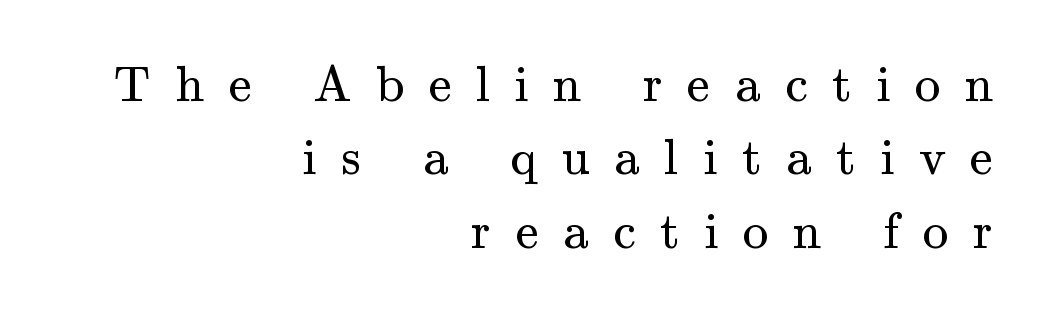
Display-style spreading of the glyphs; the letterfit is very open. This is not heavy type; no bold has been used. A bare baseline throughout the passage. These lines are rendered in a variable-pitch font. Quick note: not italic, upright.
